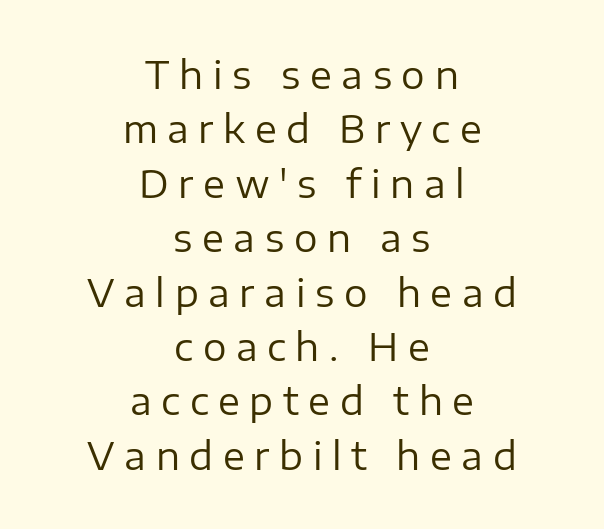
The designer left line spacing at the default. The gaps between neighbouring characters are conspicuously large. Vertical strokes here are truly vertical. Descender tails drop into unmarked territory.
